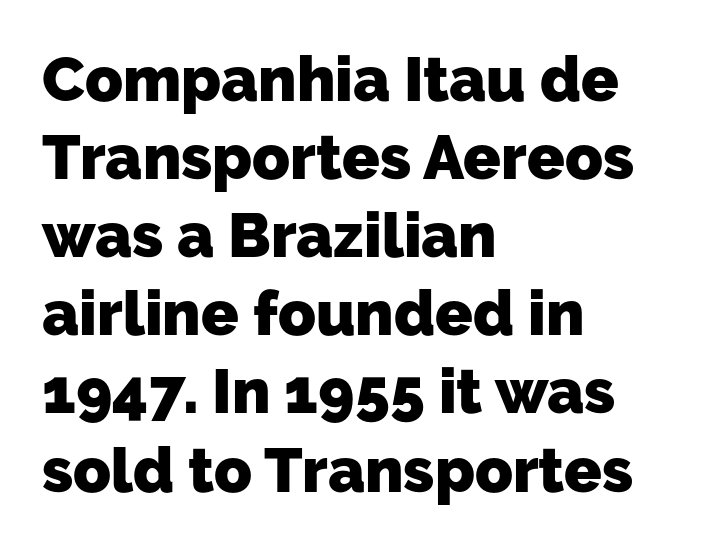
The image shows 62 px heavy sans-serif type; set left-aligned, normal line spacing (1.26x), normal letter spacing, not underlined; low stroke contrast and a medium x-height.
